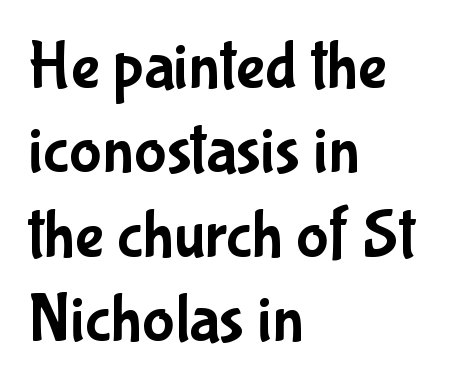
Examine the stroke ends and you'll find no serifs. Italic: no, the glyphs are upright roman. A classic flush-left, rag-right setting is used for this passage. Honestly, the letter spacing is just normal — you wouldn't notice it. Here the designer chose a conventional face with non-uniform glyph widths. The space directly below the letters is spotless.
